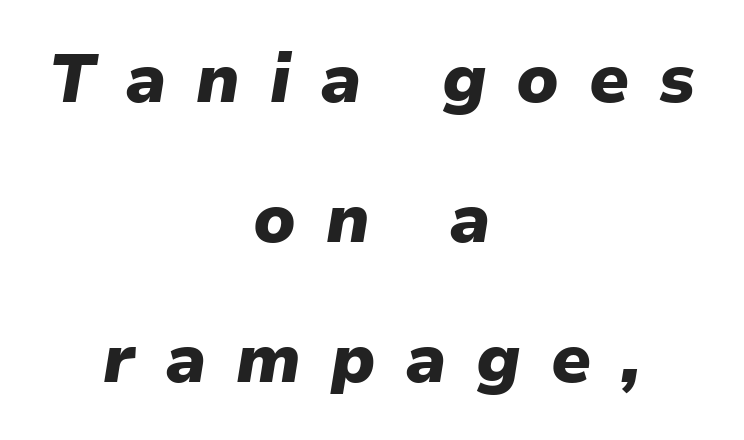
Q: Is the text bold? A: Yes.
Q: Is the text italic (slanted)? A: Yes, it leans right by about 9 degrees.
Q: Is the text underlined? A: No.
Q: How is the paragraph aligned? A: Centered.
Q: Is the spacing between letters normal or unusually wide? A: Unusually wide.
Q: Is the spacing between lines tight, normal or loose? A: Loose.
Q: Width (condensed, normal, or wide)? A: Normal.
Q: Stroke contrast? A: Low.
Q: x-height? A: Medium.
Q: Monospaced? A: No.
